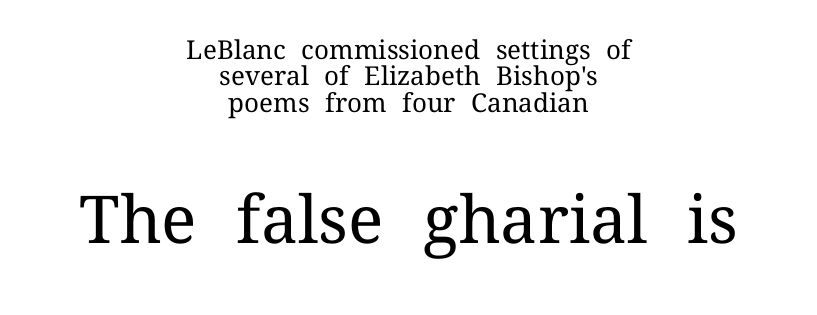
Q: Is the text bold? A: No.
Q: Is the text italic (slanted)? A: No, it is upright.
Q: Is the typeface a serif or a sans-serif typeface? A: Serif.
Q: Is the text underlined? A: No.
Q: How is the paragraph aligned? A: Centered.
Q: Is the spacing between letters normal or unusually wide? A: Normal.
Q: Is the spacing between lines tight, normal or loose? A: Tight.
Q: Which block of text is set in a larger size, the first (top) or the second (bottom)? A: The second (bottom) one.
Q: Width (condensed, normal, or wide)? A: Normal.
Q: Stroke contrast? A: Medium.
Q: x-height? A: Medium.
Q: Monospaced? A: No.
